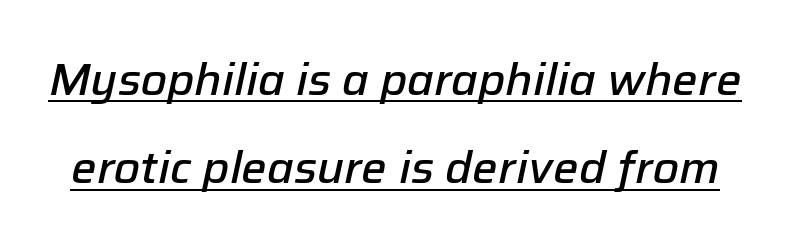
The image shows 45 px semibold type, italic (leaning right); set loose line spacing (1.96x), normal letter spacing, underlined; low stroke contrast and a medium x-height.
